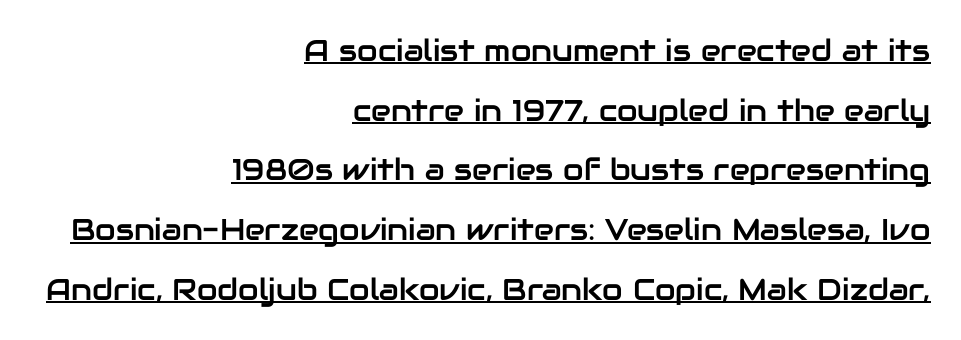
{"serif": "no", "italic": "no", "width": "normal", "stroke_contrast": "low", "x_height": "medium", "monospaced": "no", "underline": "yes", "align": "right", "line_spacing": "loose", "line_spacing_ratio": 1.99, "letter_spacing": "normal", "letter_spacing_em": 0.0, "glyph_px": 30}
